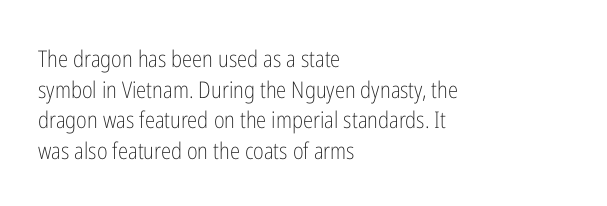
The image shows 23 px text type, upright; set left-aligned, normal line spacing (1.33x), normal letter spacing, not underlined.
